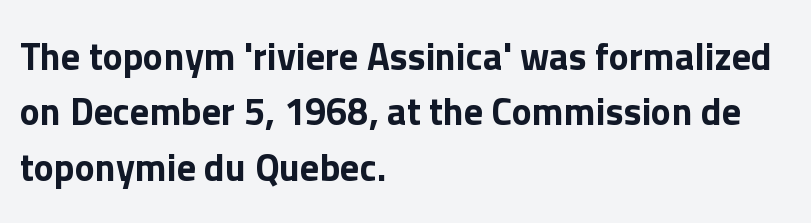
The image shows 38 px sans-serif type, upright; set left-aligned, normal line spacing (1.46x), normal letter spacing, not underlined; low stroke contrast and a medium x-height.
